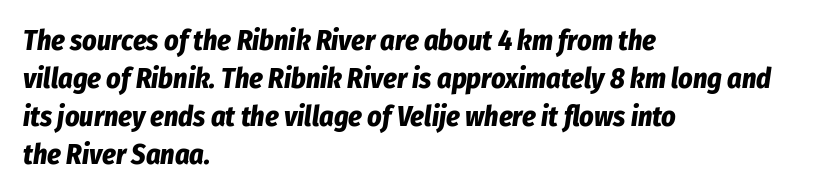
If you drew a line through each stem, it would be angled. Leftover space on each line is placed entirely after the last word. Descenders are the only things crossing below the line. The face used here is rendered with its standard letterfit.
